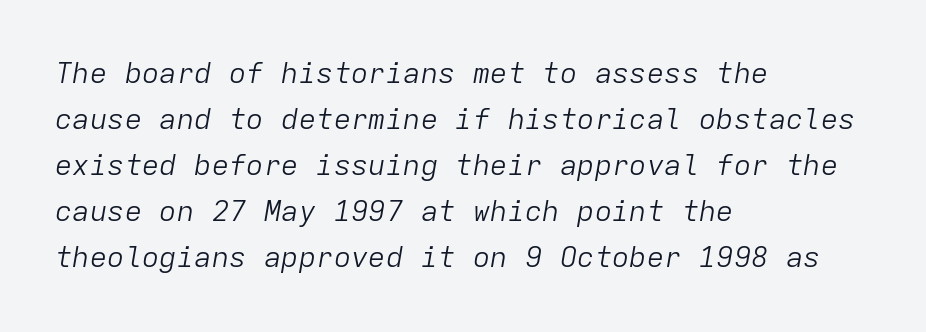
Q: Is the text bold? A: No.
Q: Is the text italic (slanted)? A: Yes, it leans right by about 9 degrees.
Q: Is the text underlined? A: No.
Q: How is the paragraph aligned? A: Left-aligned.
Q: Is the spacing between letters normal or unusually wide? A: Normal.
Q: Is the spacing between lines tight, normal or loose? A: Normal.
Q: Width (condensed, normal, or wide)? A: Normal.
Q: Stroke contrast? A: Low.
Q: x-height? A: Medium.
Q: Monospaced? A: Yes.
